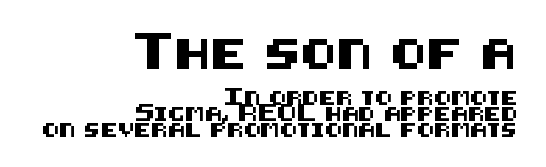
{"serif": "no", "italic": "no", "width": "normal", "stroke_contrast": "medium", "x_height": "large", "underline": "no", "align": "right", "line_spacing": "tight", "line_spacing_ratio": 1.13, "letter_spacing": "normal", "letter_spacing_em": 0.0, "larger_block": "first", "size_ratio": 2.14, "glyph_px": 30}
